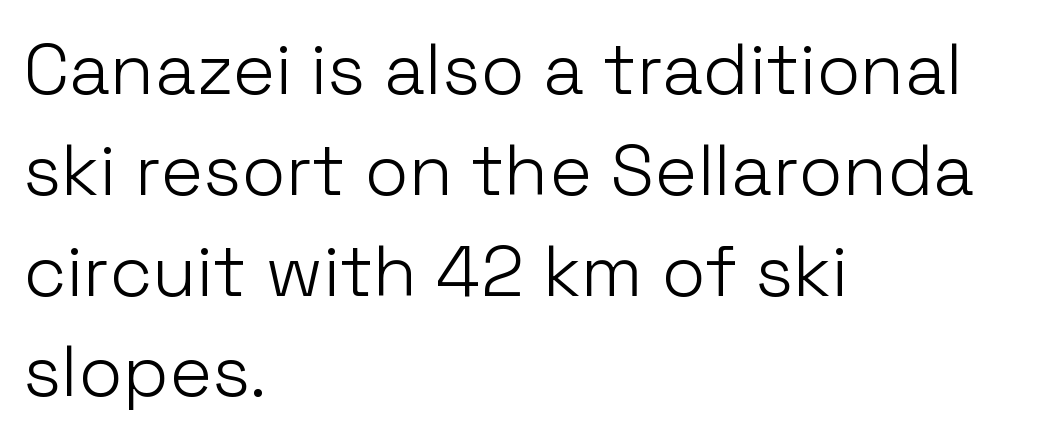
{"serif": "no", "italic": "no", "bold": "no", "weight": "light", "width": "normal", "stroke_contrast": "low", "x_height": "medium", "monospaced": "no", "underline": "no", "align": "left", "line_spacing": "normal", "line_spacing_ratio": 1.4, "letter_spacing": "normal", "letter_spacing_em": 0.0, "glyph_px": 72}
